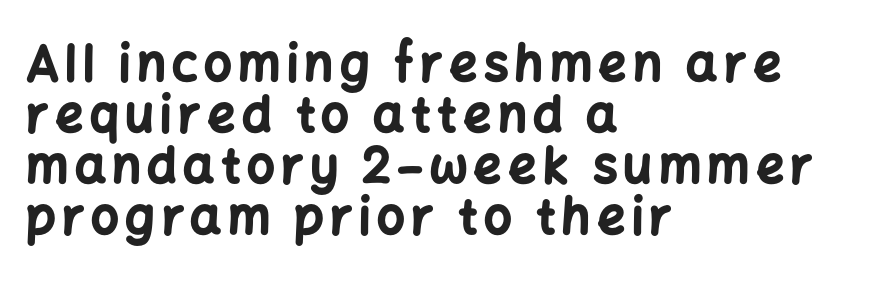
{"serif": "no", "italic": "no", "bold": "yes", "weight": "bold", "width": "normal", "stroke_contrast": "low", "x_height": "medium", "monospaced": "no", "underline": "no", "align": "left", "line_spacing": "tight", "line_spacing_ratio": 1.04, "glyph_px": 49}
